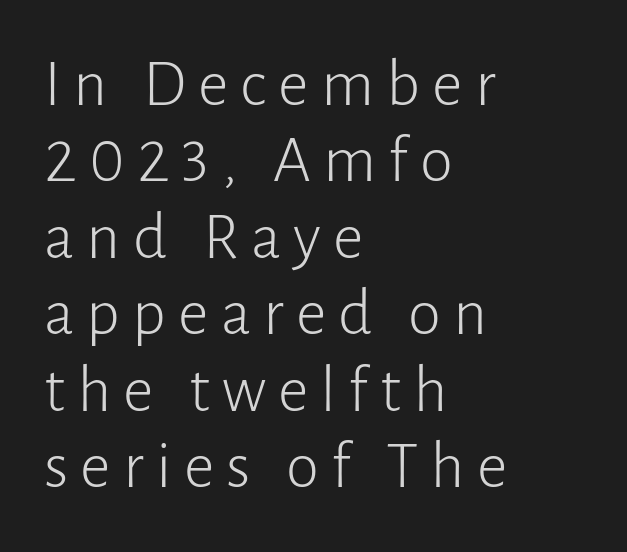
{"serif": "no", "italic": "no", "bold": "no", "weight": "light", "width": "normal", "stroke_contrast": "low", "x_height": "medium", "monospaced": "no", "underline": "no", "align": "left", "line_spacing": "tight", "line_spacing_ratio": 1.14, "glyph_px": 67}
